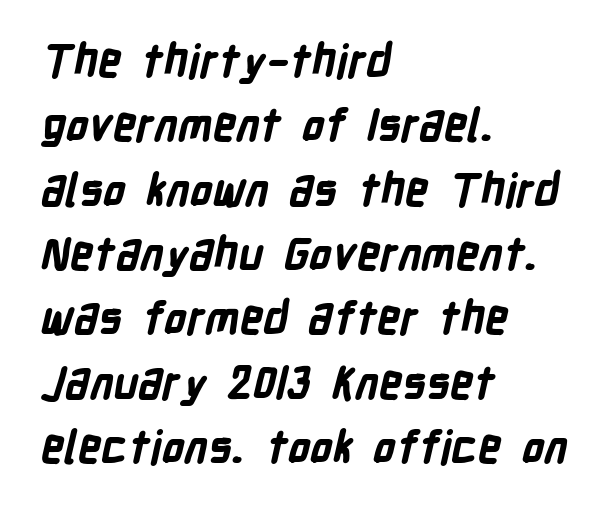
{"serif": "no", "bold": "yes", "weight": "bold", "width": "condensed", "stroke_contrast": "low", "x_height": "medium", "monospaced": "no", "underline": "no", "align": "left", "line_spacing": "normal", "line_spacing_ratio": 1.43, "letter_spacing": "normal", "letter_spacing_em": 0.0, "glyph_px": 45}
